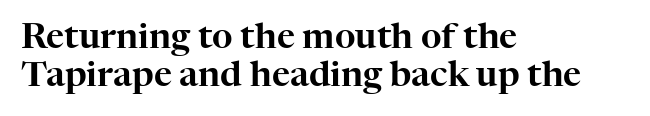
Where is the straight margin? On the left. The passage shown stacks its lines with hardly any gap. Style check: upright. This rendering features lettering with no underline. Here the glyphs are tracked normally, forming tight word shapes. Character widths vary here, with narrow letters taking less room than wide ones.
